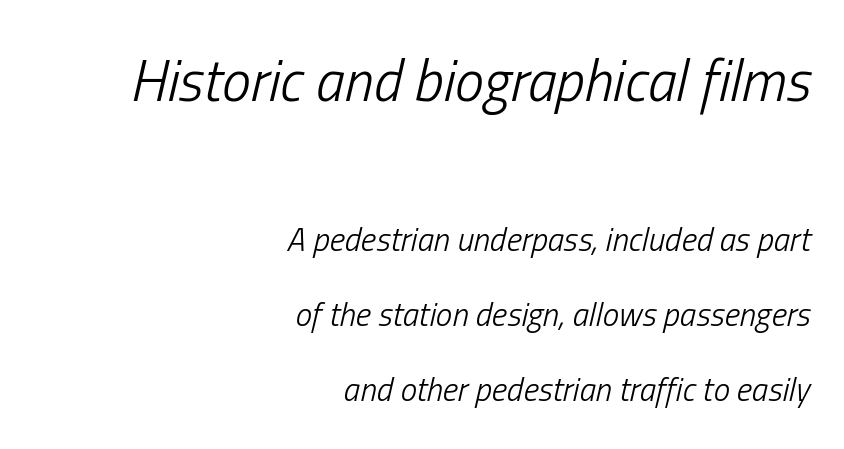
Characters are canted at an angle relative to the baseline's perpendicular. The area under the type is left untouched. The passage shown has conventional tracking throughout. The typesetting does not lean heavy: it is not bold. Varying glyph widths throughout — classic text-font behaviour. The passage is arranged like a letterhead date or caption credit — flush right.
